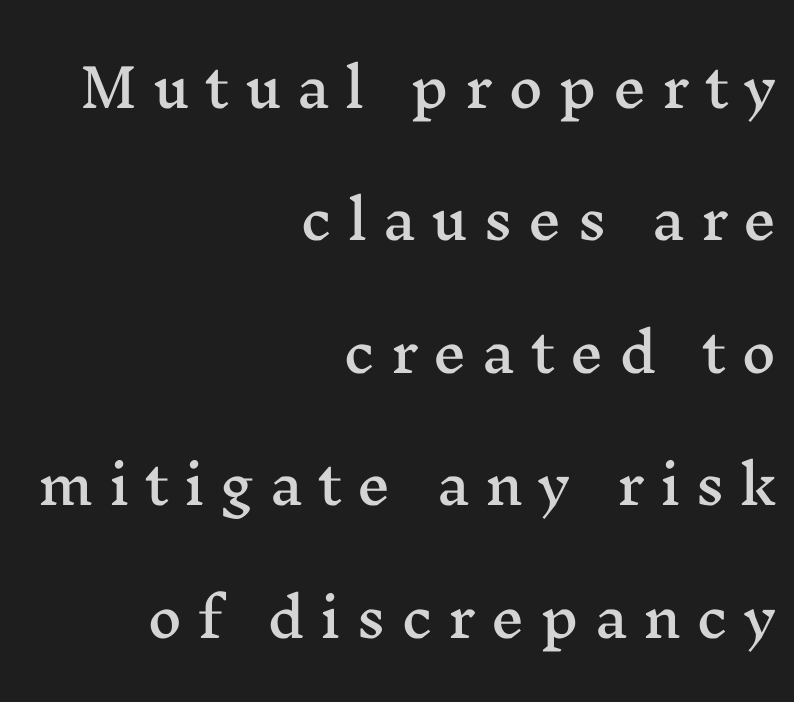
The image shows 53 px wide serif type, upright; set right-aligned, loose line spacing (2.5x), unusually wide letter spacing (+0.29 em), not underlined; medium stroke contrast and a medium x-height.
